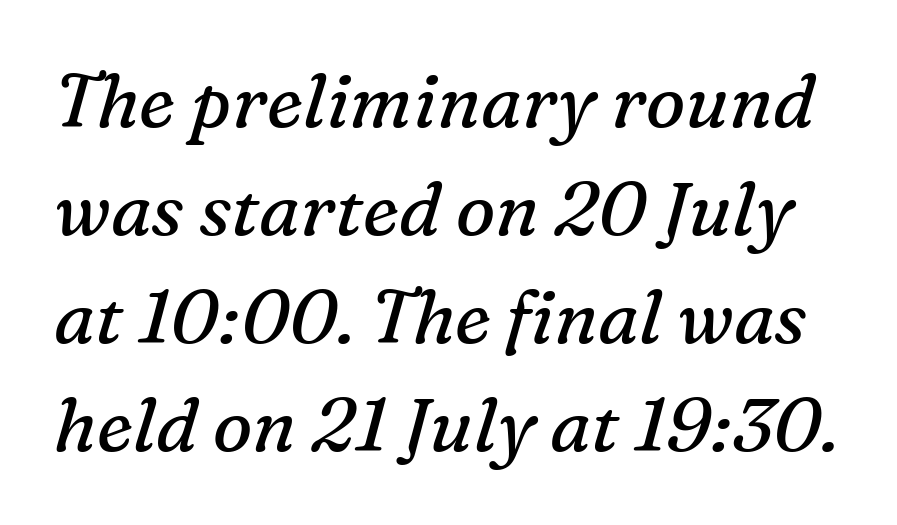
Yep, those are serifs on the letters. Think of a printed novel: that variable character pitch is what you see here. The space beneath each line is pristine and unruled. The rows are spaced the way most documents space them.
